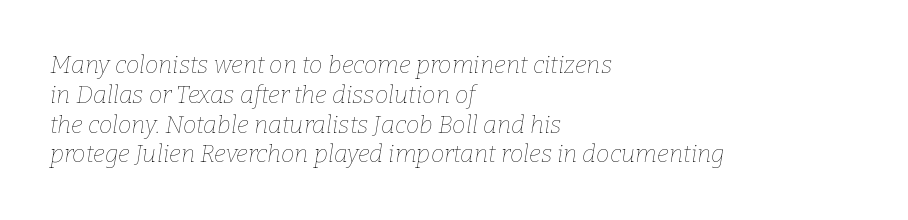
The image shows 24 px text type, italic (leaning right); set left-aligned, line spacing 1.24x, normal letter spacing, not underlined.
